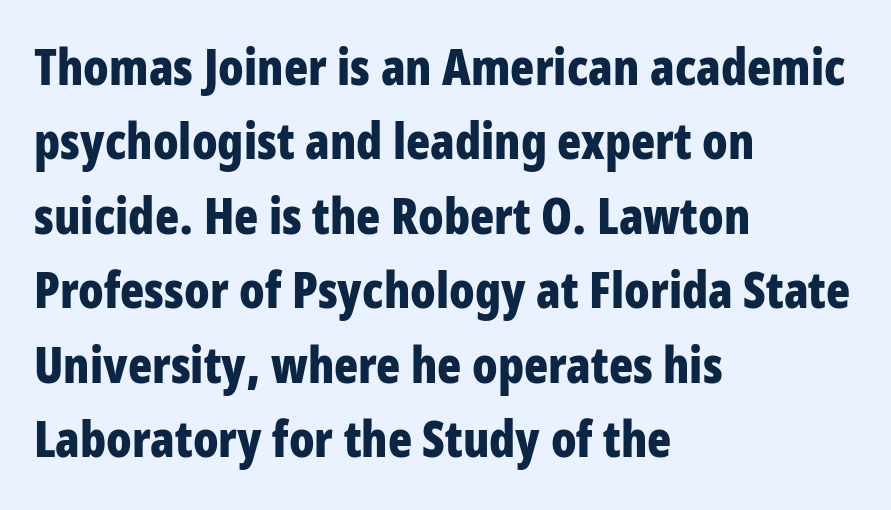
Q: Is the text bold? A: Yes.
Q: Is the text italic (slanted)? A: No, it is upright.
Q: Is the typeface a serif or a sans-serif typeface? A: Sans-serif.
Q: Is the text underlined? A: No.
Q: How is the paragraph aligned? A: Left-aligned.
Q: Is the spacing between letters normal or unusually wide? A: Normal.
Q: Is the spacing between lines tight, normal or loose? A: Normal.
Q: Width (condensed, normal, or wide)? A: Condensed.
Q: Stroke contrast? A: Low.
Q: x-height? A: Large.
Q: Monospaced? A: No.
